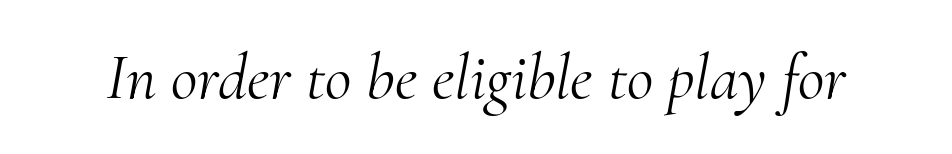
The image shows 65 px light serif type, italic (leaning right); set normal letter spacing, not underlined; medium stroke contrast and a small x-height.
